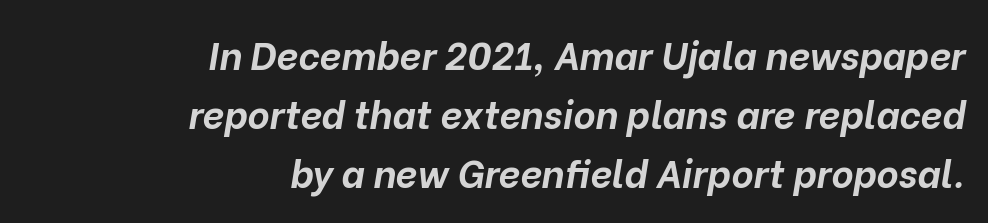
{"italic": "yes", "lean": "right", "slant_degrees": 10, "bold": "yes", "weight": "bold", "width": "normal", "stroke_contrast": "low", "x_height": "medium", "monospaced": "no", "underline": "no", "align": "right", "line_spacing": "normal", "line_spacing_ratio": 1.55, "letter_spacing": "normal", "letter_spacing_em": 0.0, "glyph_px": 38}
